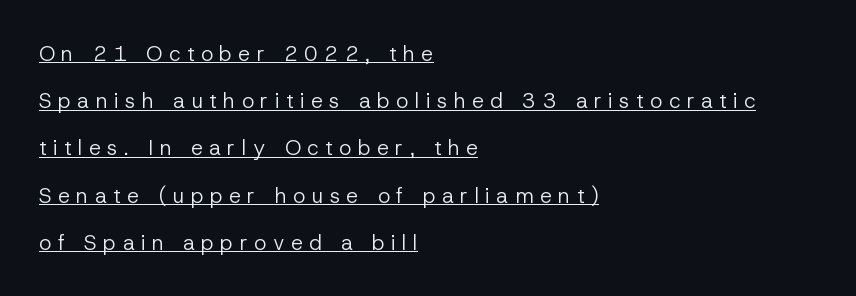
Q: Is the text bold? A: No.
Q: Is the text italic (slanted)? A: No, it is upright.
Q: Is the text underlined? A: Yes.
Q: How is the paragraph aligned? A: Left-aligned.
Q: Is the spacing between letters normal or unusually wide? A: Unusually wide.
Q: Is the spacing between lines tight, normal or loose? A: Loose.
